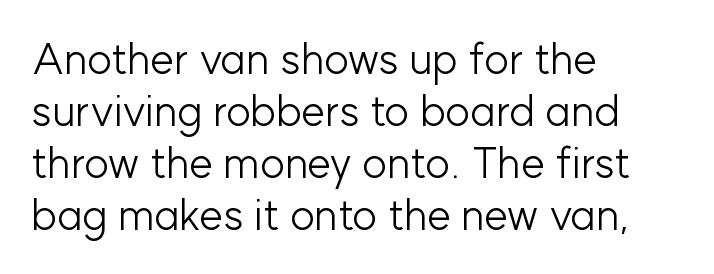
{"serif": "no", "italic": "no", "bold": "no", "weight": "light", "width": "normal", "stroke_contrast": "low", "x_height": "medium", "monospaced": "no", "underline": "no", "align": "left", "line_spacing_ratio": 1.21, "letter_spacing": "normal", "letter_spacing_em": 0.0, "glyph_px": 43}
